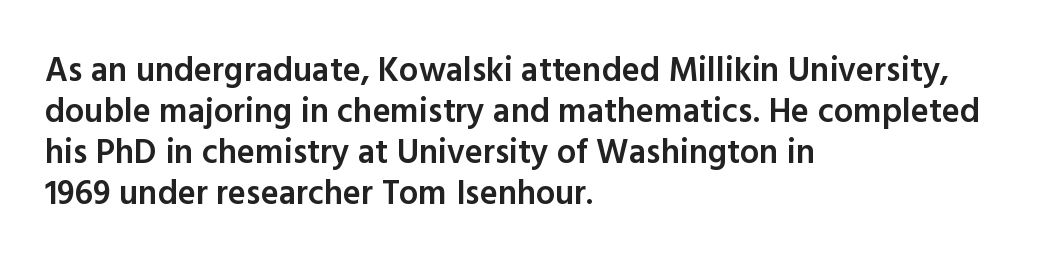
{"serif": "no", "italic": "no", "bold": "semi", "weight": "semibold", "width": "normal", "x_height": "medium", "monospaced": "no", "underline": "no", "align": "left", "line_spacing_ratio": 1.21, "letter_spacing": "normal", "letter_spacing_em": 0.0, "glyph_px": 34}
